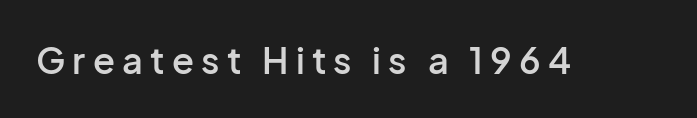
Honestly, there is no underline to notice here at all. The letters stand upright; this is a roman face. Character widths vary here, with narrow letters taking less room than wide ones. Typographic density is moderately raised because the face is semibold.
